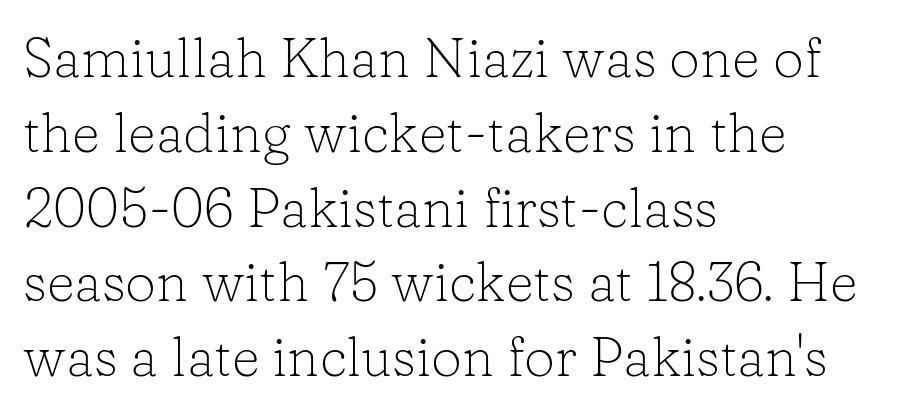
Does extra space separate the letters? No, they use regular spacing. The gap between lines stays unmarked. Is there any slant? The stems are plumb. The rag falls on the right side of this text block. Bold? No — there's no thickening of the strokes.
